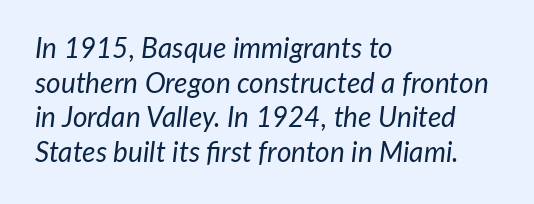
Q: Is the text bold? A: No.
Q: Is the text italic (slanted)? A: Yes, it leans right by about 7 degrees.
Q: Is the text underlined? A: No.
Q: How is the paragraph aligned? A: Left-aligned.
Q: Is the spacing between letters normal or unusually wide? A: Normal.
Q: Width (condensed, normal, or wide)? A: Normal.
Q: Stroke contrast? A: Low.
Q: x-height? A: Medium.
Q: Monospaced? A: No.
